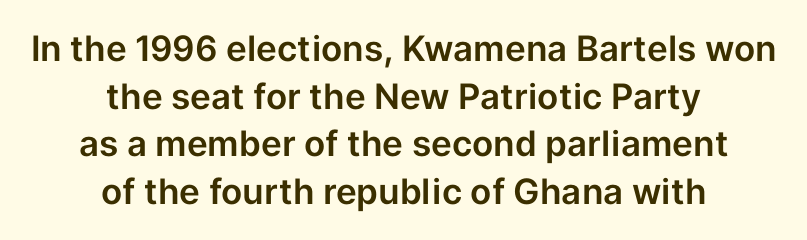
{"serif": "no", "italic": "no", "width": "normal", "stroke_contrast": "low", "x_height": "medium", "monospaced": "no", "underline": "no", "align": "center", "line_spacing": "normal", "line_spacing_ratio": 1.36, "letter_spacing": "normal", "letter_spacing_em": 0.0, "glyph_px": 35}
